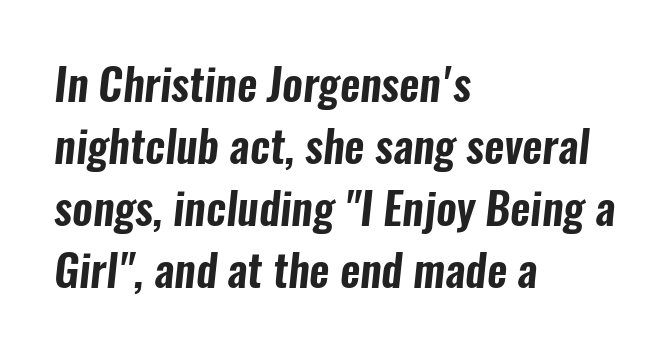
{"serif": "no", "width": "condensed", "stroke_contrast": "low", "x_height": "medium", "monospaced": "no", "underline": "no", "align": "left", "line_spacing": "normal", "line_spacing_ratio": 1.41, "letter_spacing": "normal", "letter_spacing_em": 0.0, "glyph_px": 44}
